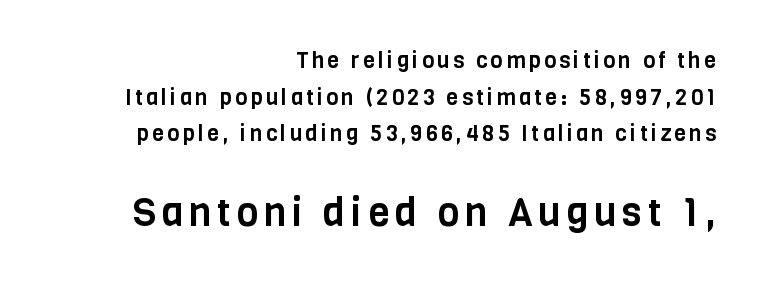
{"serif": "no", "italic": "no", "width": "condensed", "stroke_contrast": "low", "x_height": "large", "monospaced": "no", "underline": "no", "align": "right", "line_spacing": "normal", "line_spacing_ratio": 1.67, "larger_block": "second", "size_ratio": 1.77, "glyph_px": 39}
